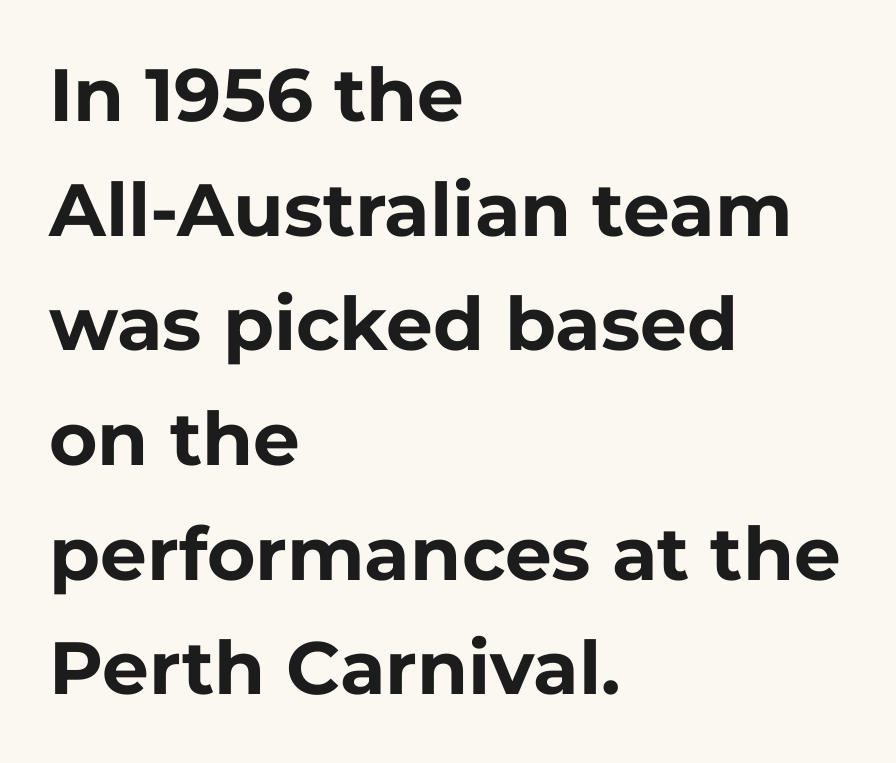
{"serif": "no", "italic": "no", "bold": "yes", "weight": "bold", "width": "normal", "stroke_contrast": "low", "x_height": "medium", "monospaced": "no", "underline": "no", "align": "left", "line_spacing": "normal", "line_spacing_ratio": 1.55, "letter_spacing": "normal", "letter_spacing_em": 0.0, "glyph_px": 74}
